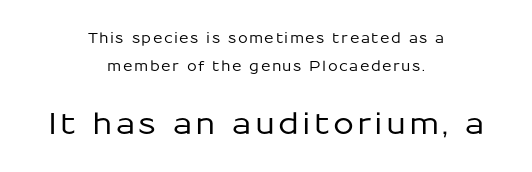
The image shows 30 px sans-serif type, upright; set centered, loose line spacing (1.98x), not underlined; the second (bottom) block is 2.14x larger; low stroke contrast and a medium x-height.
